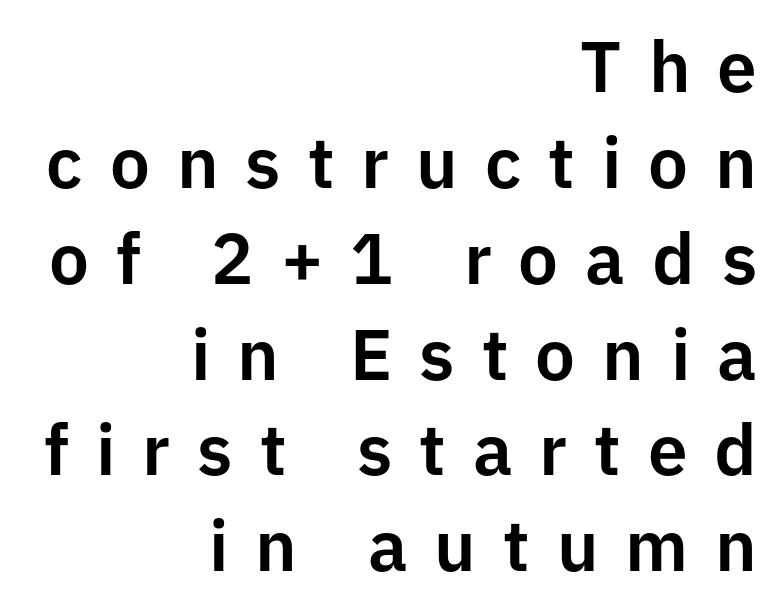
The image shows 71 px sans-serif type, upright; set right-aligned, normal line spacing (1.35x), unusually wide letter spacing (+0.38 em), not underlined; low stroke contrast and a medium x-height.
